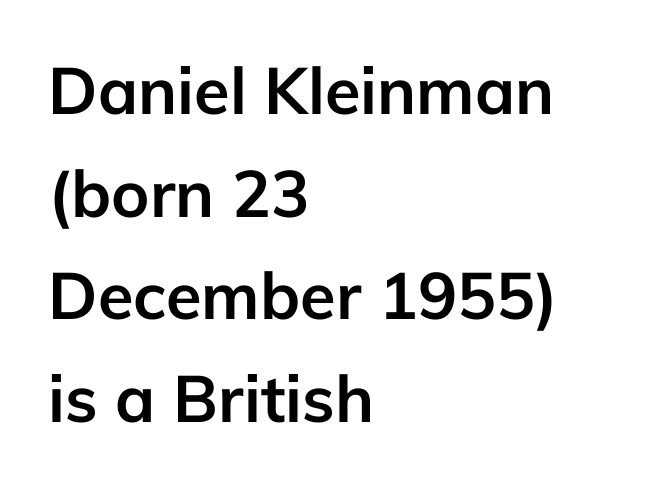
The image shows 65 px semibold sans-serif type, upright; set left-aligned, normal line spacing (1.58x), normal letter spacing, not underlined; low stroke contrast and a medium x-height.
